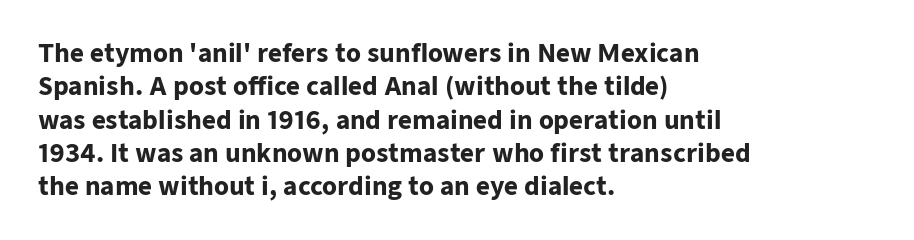
The image shows 24 px bold type, upright; set left-aligned, normal line spacing (1.39x), normal letter spacing, not underlined.
